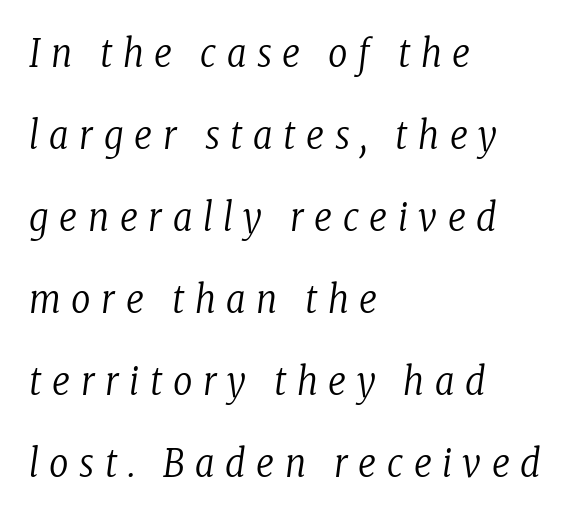
Q: Is the text bold? A: No.
Q: Is the text italic (slanted)? A: Yes, it leans right by about 8 degrees.
Q: Is the typeface a serif or a sans-serif typeface? A: Serif.
Q: Is the text underlined? A: No.
Q: How is the paragraph aligned? A: Left-aligned.
Q: Is the spacing between letters normal or unusually wide? A: Unusually wide.
Q: Is the spacing between lines tight, normal or loose? A: Loose.
Q: Width (condensed, normal, or wide)? A: Condensed.
Q: Stroke contrast? A: Low.
Q: x-height? A: Medium.
Q: Monospaced? A: No.
